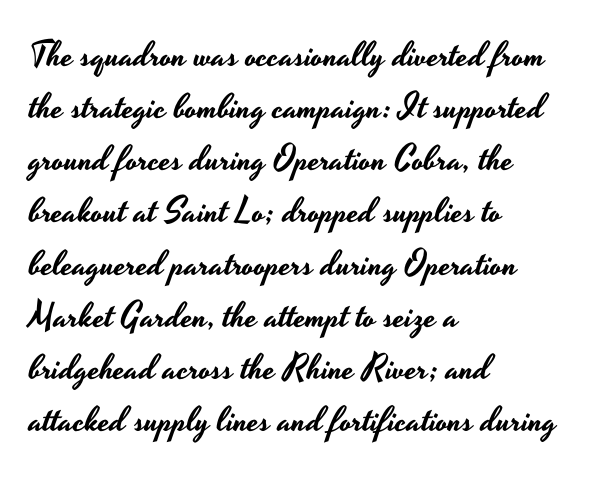
{"serif": "no", "width": "wide", "stroke_contrast": "low", "x_height": "small", "monospaced": "no", "underline": "no", "align": "left", "line_spacing": "normal", "line_spacing_ratio": 1.49, "letter_spacing": "normal", "letter_spacing_em": 0.0, "glyph_px": 35}
